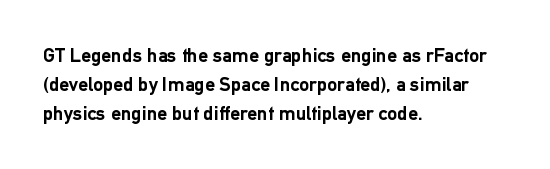
The image shows 20 px bold type, upright; set left-aligned, normal line spacing (1.46x), normal letter spacing, not underlined.
